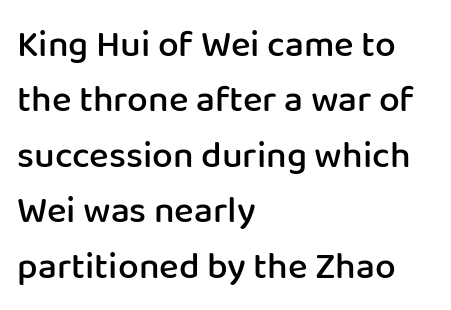
Q: Is the text bold? A: Semi-bold.
Q: Is the text italic (slanted)? A: No, it is upright.
Q: Is the typeface a serif or a sans-serif typeface? A: Sans-serif.
Q: Is the text underlined? A: No.
Q: How is the paragraph aligned? A: Left-aligned.
Q: Is the spacing between letters normal or unusually wide? A: Normal.
Q: Is the spacing between lines tight, normal or loose? A: Normal.
Q: Width (condensed, normal, or wide)? A: Normal.
Q: Stroke contrast? A: Low.
Q: x-height? A: Medium.
Q: Monospaced? A: No.
